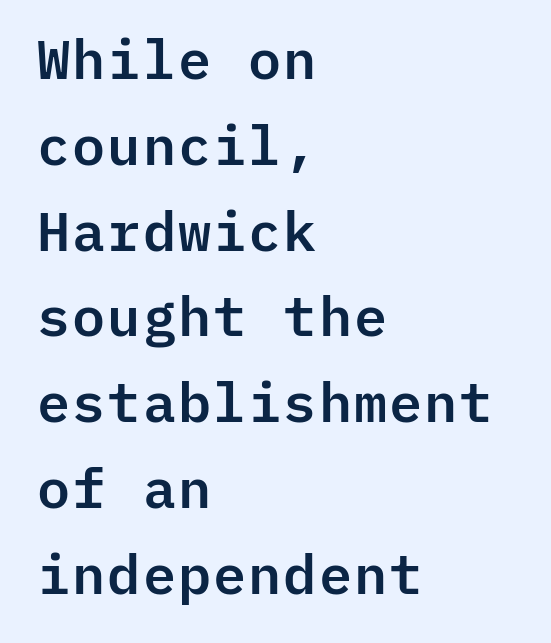
The image shows 55 px sans-serif type, upright, monospaced; set left-aligned, normal line spacing (1.56x), normal letter spacing, not underlined; low stroke contrast and a medium x-height.
